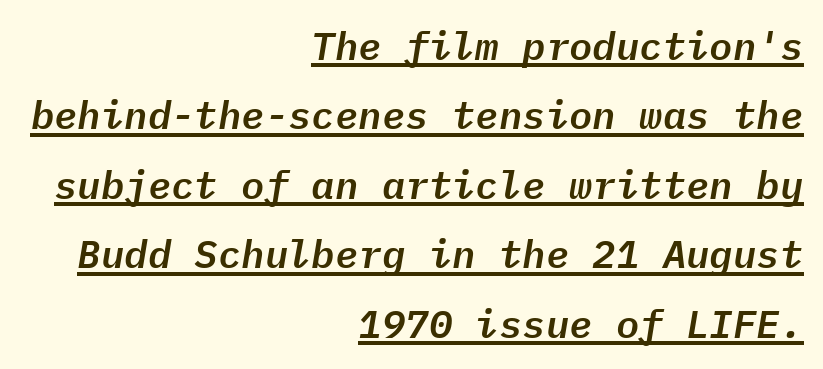
This rendering features underlined lettering. Typeset ragged left — the right edge is the straight one. Compared with ordinary roman type, these characters are visibly tilted. Characters follow at the spacing the type designer built in. The passage shown is typed in a monospace face where columns stay perfectly aligned.
